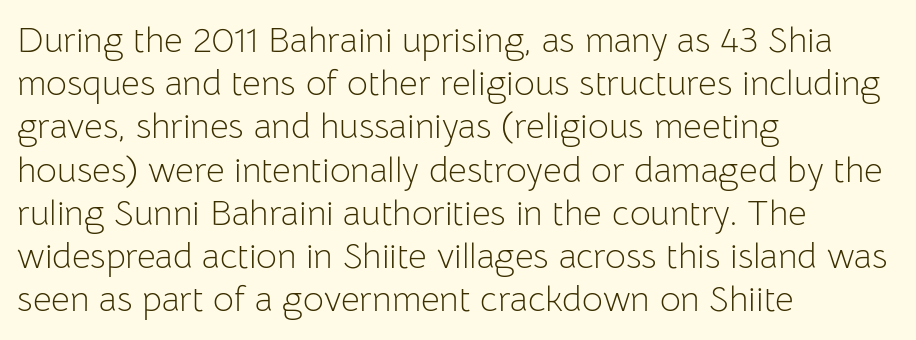
{"serif": "no", "italic": "no", "bold": "no", "weight": "light", "width": "normal", "stroke_contrast": "low", "x_height": "medium", "monospaced": "no", "underline": "no", "align": "left", "line_spacing_ratio": 1.2, "letter_spacing": "normal", "letter_spacing_em": 0.0, "glyph_px": 36}
